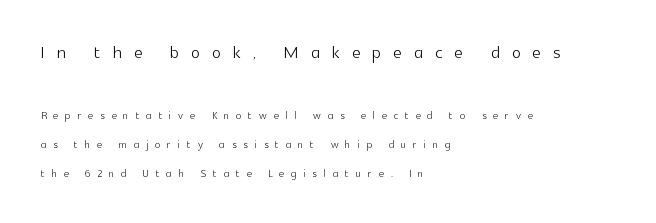
The first block has been scaled up relative to the second. Horizontally, the lines are justified to the leading edge only. Heft: none added — not bold. Clear beneath every line of the passage. The space between consecutive lines is lavish.
